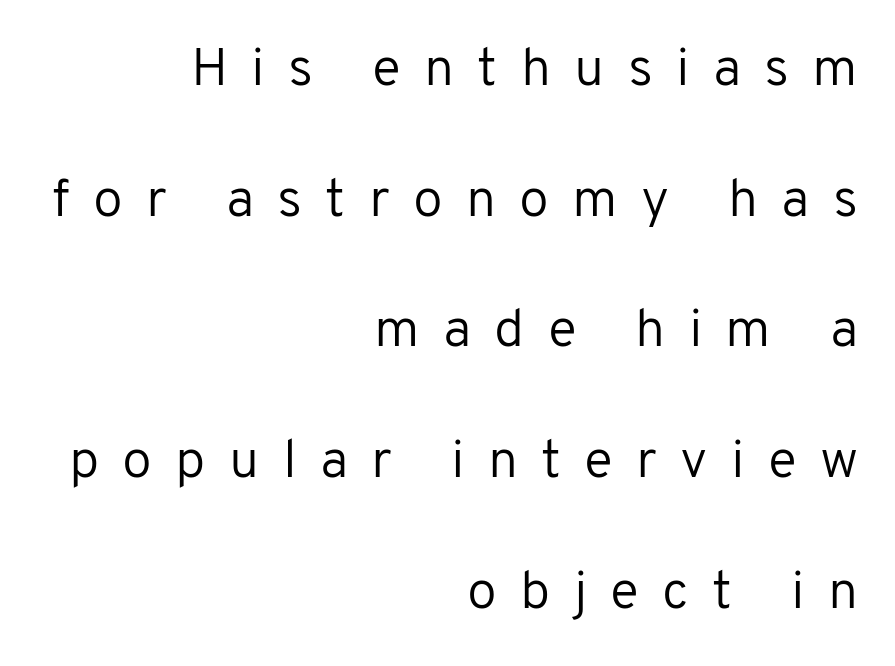
{"serif": "no", "italic": "no", "bold": "no", "weight": "regular", "width": "normal", "stroke_contrast": "low", "x_height": "medium", "monospaced": "no", "underline": "no", "align": "right", "line_spacing": "loose", "line_spacing_ratio": 2.42, "letter_spacing": "wide", "letter_spacing_em": 0.43, "glyph_px": 54}
